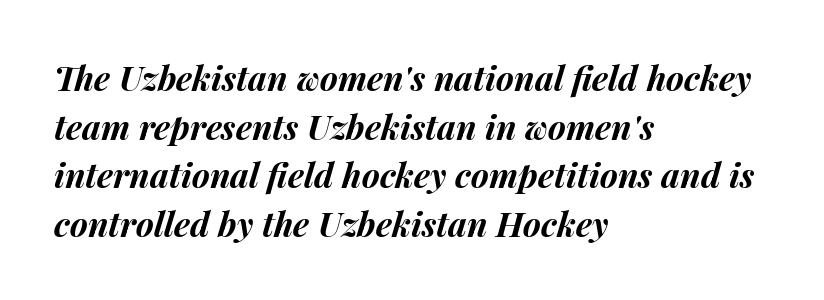
The image shows 34 px bold type, italic (leaning right); set left-aligned, normal line spacing (1.43x), normal letter spacing, not underlined; medium stroke contrast and a medium x-height.
